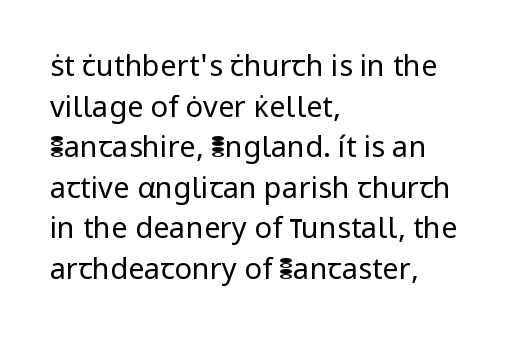
Q: Is the text bold? A: No.
Q: Is the text italic (slanted)? A: No, it is upright.
Q: Is the typeface a serif or a sans-serif typeface? A: Sans-serif.
Q: Is the text underlined? A: No.
Q: How is the paragraph aligned? A: Left-aligned.
Q: Is the spacing between letters normal or unusually wide? A: Normal.
Q: Is the spacing between lines tight, normal or loose? A: Normal.
Q: Width (condensed, normal, or wide)? A: Normal.
Q: Stroke contrast? A: Low.
Q: x-height? A: Medium.
Q: Monospaced? A: No.
